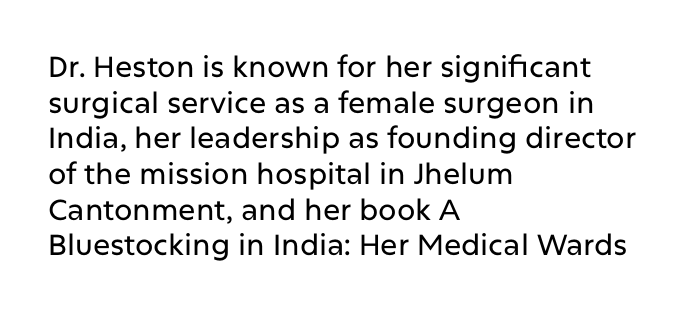
Q: Is the text italic (slanted)? A: No, it is upright.
Q: Is the typeface a serif or a sans-serif typeface? A: Sans-serif.
Q: Is the text underlined? A: No.
Q: How is the paragraph aligned? A: Left-aligned.
Q: Is the spacing between letters normal or unusually wide? A: Normal.
Q: Width (condensed, normal, or wide)? A: Normal.
Q: Stroke contrast? A: Low.
Q: x-height? A: Medium.
Q: Monospaced? A: No.
